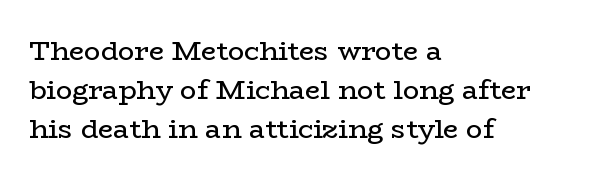
{"italic": "no", "bold": "no", "underline": "no", "align": "left", "line_spacing": "normal", "line_spacing_ratio": 1.45, "letter_spacing": "normal", "letter_spacing_em": 0.0, "glyph_px": 27}
